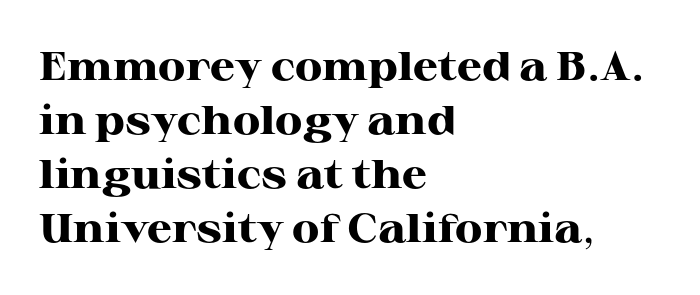
{"serif": "yes", "italic": "no", "bold": "yes", "weight": "heavy", "width": "wide", "stroke_contrast": "high", "x_height": "medium", "monospaced": "no", "underline": "no", "align": "left", "line_spacing": "normal", "line_spacing_ratio": 1.35, "letter_spacing": "normal", "letter_spacing_em": 0.0, "glyph_px": 40}
